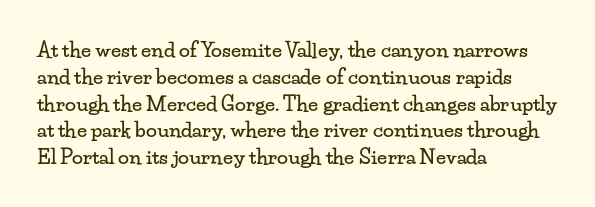
Q: Is the text italic (slanted)? A: No, it is upright.
Q: Is the text underlined? A: No.
Q: How is the paragraph aligned? A: Left-aligned.
Q: Is the spacing between letters normal or unusually wide? A: Normal.
Q: Is the spacing between lines tight, normal or loose? A: Normal.
